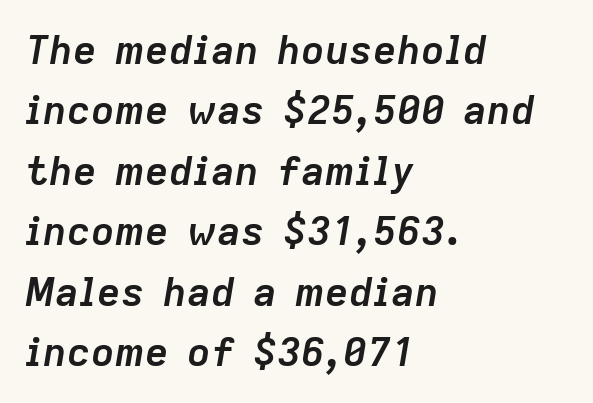
Q: Is the text bold? A: Yes.
Q: Is the text italic (slanted)? A: Yes, it leans right by about 9 degrees.
Q: Is the text underlined? A: No.
Q: How is the paragraph aligned? A: Left-aligned.
Q: Is the spacing between letters normal or unusually wide? A: Normal.
Q: Is the spacing between lines tight, normal or loose? A: Normal.
Q: Width (condensed, normal, or wide)? A: Normal.
Q: Stroke contrast? A: Low.
Q: x-height? A: Medium.
Q: Monospaced? A: No.
